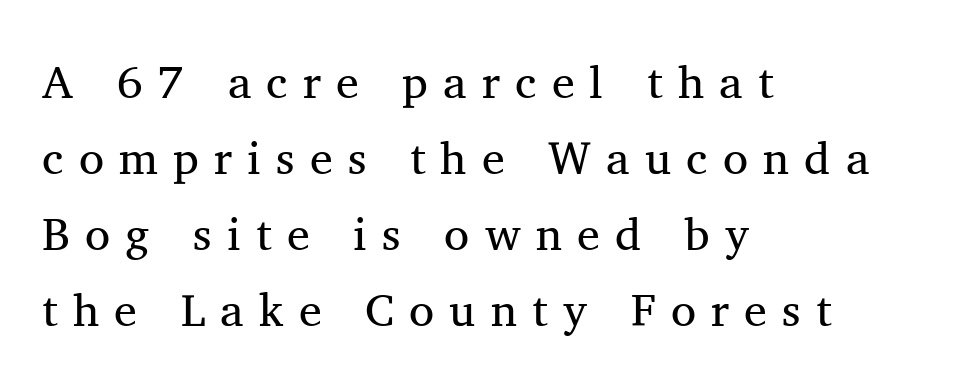
Check under the words: just untouched page. Leading: standard. Are there feet on the stems? There are — it's a serif. Look at the tracking — it's clearly loosened, letters drifting apart. The letters advance in unequal steps, a hallmark of proportional type. This is the regular roman posture of the typeface.
